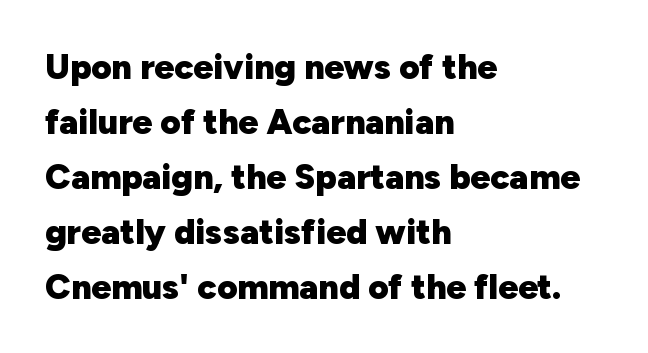
Type without underlining. Typeset ragged right — the left edge is the straight one. Is this a fixed-width face? No — the glyphs have proportional, varying widths. Between one letter and the next there's only the usual sliver of space.
